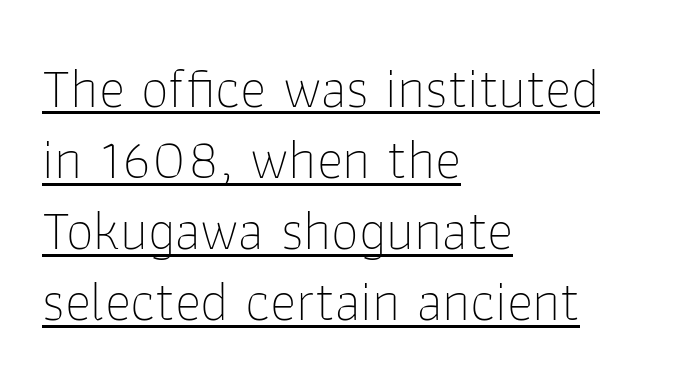
The image shows 56 px thin sans-serif type, upright; set left-aligned, normal line spacing (1.27x), normal letter spacing, underlined; low stroke contrast and a medium x-height.
